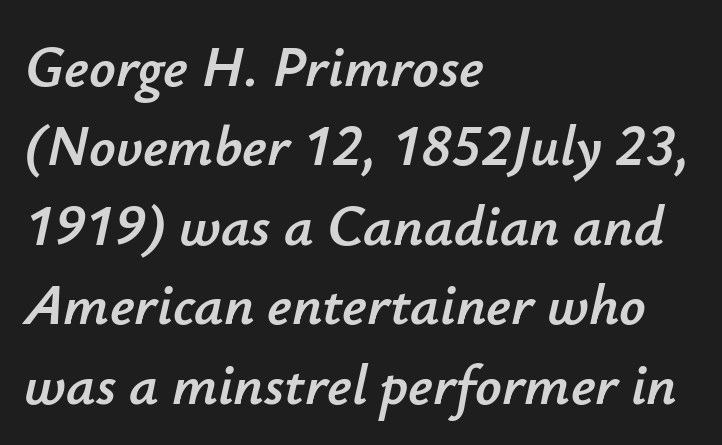
Q: Is the text italic (slanted)? A: Yes, it leans right by about 12 degrees.
Q: Is the text underlined? A: No.
Q: How is the paragraph aligned? A: Left-aligned.
Q: Is the spacing between letters normal or unusually wide? A: Normal.
Q: Is the spacing between lines tight, normal or loose? A: Normal.
Q: Width (condensed, normal, or wide)? A: Normal.
Q: Stroke contrast? A: Low.
Q: x-height? A: Small.
Q: Monospaced? A: No.
